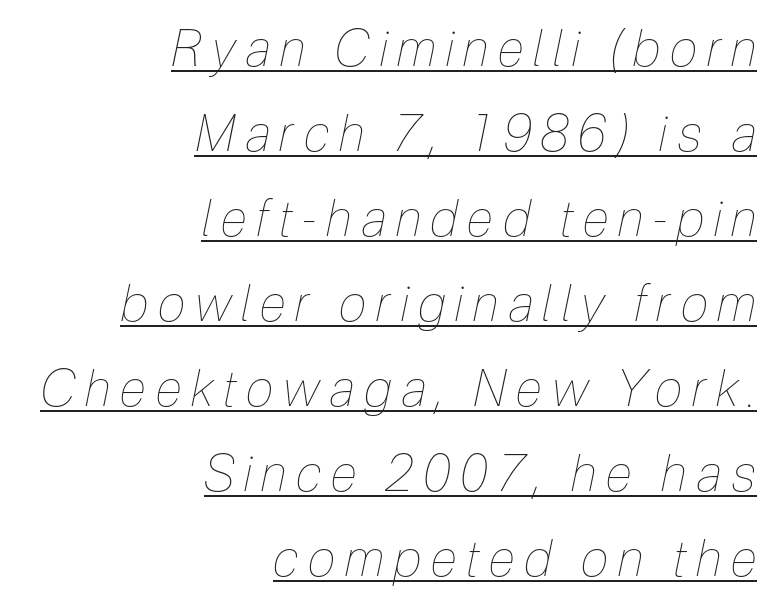
Each line of the rendering has a horizontal stroke beneath the glyphs. The letterforms sit at book weight or below. Words appear elongated and porous because spacing is wide. Normally led — the rows are evenly, conventionally spaced.
